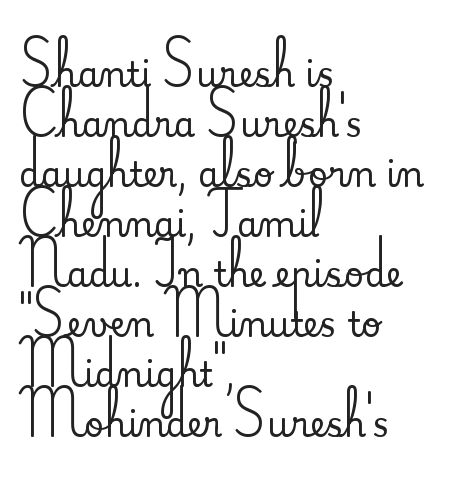
Q: Is the text italic (slanted)? A: No, it is upright.
Q: Is the typeface a serif or a sans-serif typeface? A: Serif.
Q: Is the text underlined? A: No.
Q: How is the paragraph aligned? A: Left-aligned.
Q: Is the spacing between letters normal or unusually wide? A: Normal.
Q: Is the spacing between lines tight, normal or loose? A: Normal.
Q: Width (condensed, normal, or wide)? A: Normal.
Q: Stroke contrast? A: Medium.
Q: x-height? A: Small.
Q: Monospaced? A: No.
